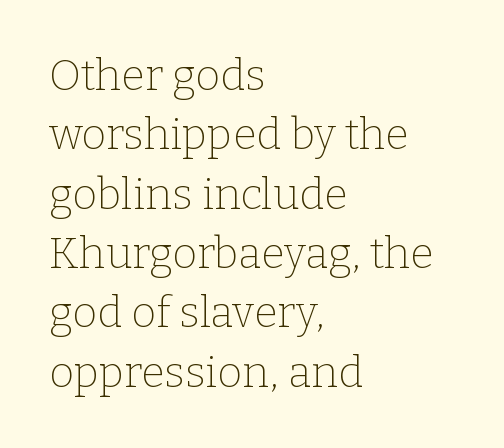
{"serif": "yes", "italic": "no", "bold": "no", "weight": "thin", "width": "normal", "stroke_contrast": "low", "x_height": "medium", "monospaced": "no", "underline": "no", "align": "left", "line_spacing": "normal", "line_spacing_ratio": 1.38, "letter_spacing": "normal", "letter_spacing_em": 0.0, "glyph_px": 43}
